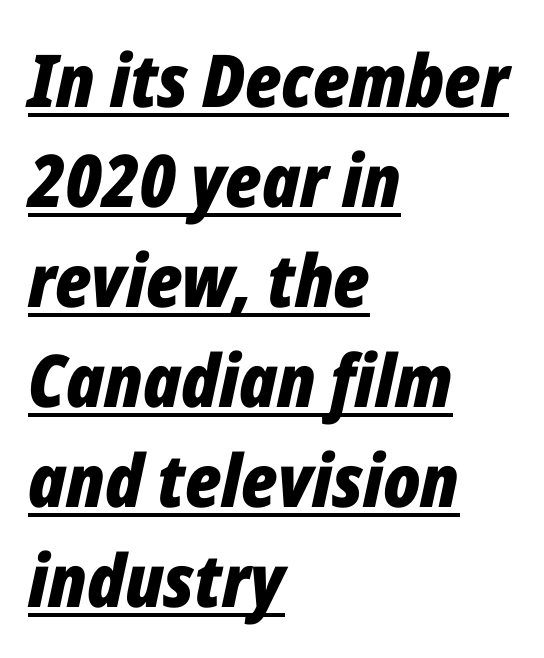
The image shows 73 px bold, condensed type, italic (leaning right); set left-aligned, normal line spacing (1.37x), normal letter spacing, underlined; low stroke contrast and a medium x-height.
